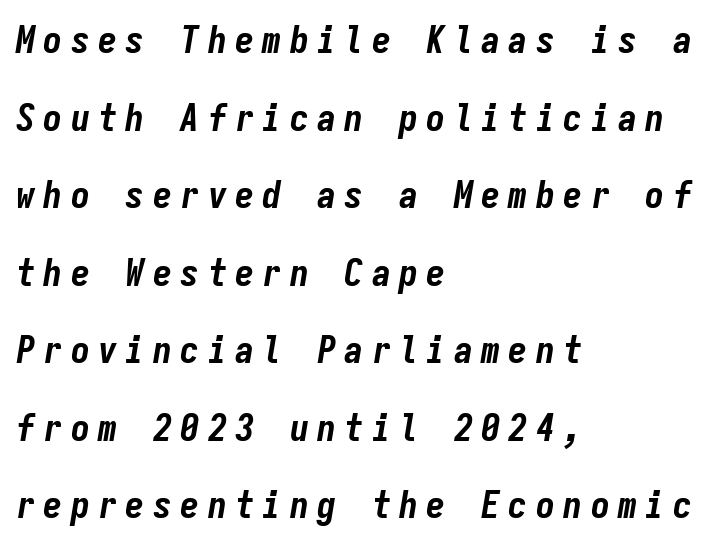
The tracking reads as deliberately expanded to a designer's eye. Yep, that's italic — everything's leaning. The characters look thick and weighty, a clear bold. Glance below the letters and you will spot only blank space.
